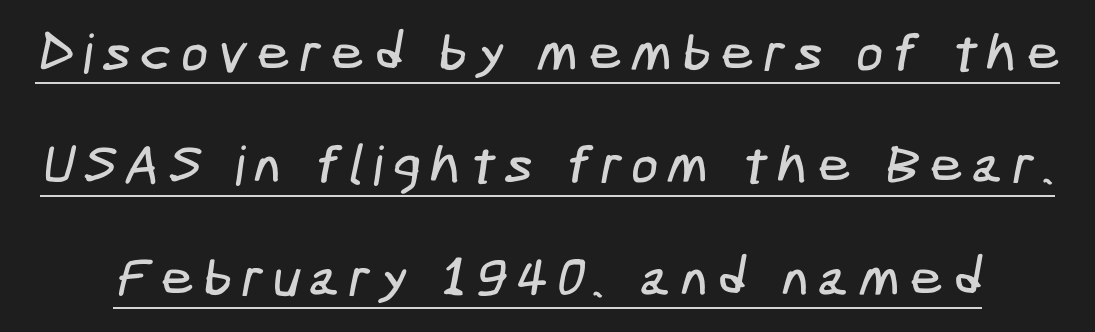
Q: Is the typeface a serif or a sans-serif typeface? A: Sans-serif.
Q: Is the text underlined? A: Yes.
Q: Is the spacing between lines tight, normal or loose? A: Loose.
Q: Width (condensed, normal, or wide)? A: Condensed.
Q: Stroke contrast? A: Low.
Q: x-height? A: Medium.
